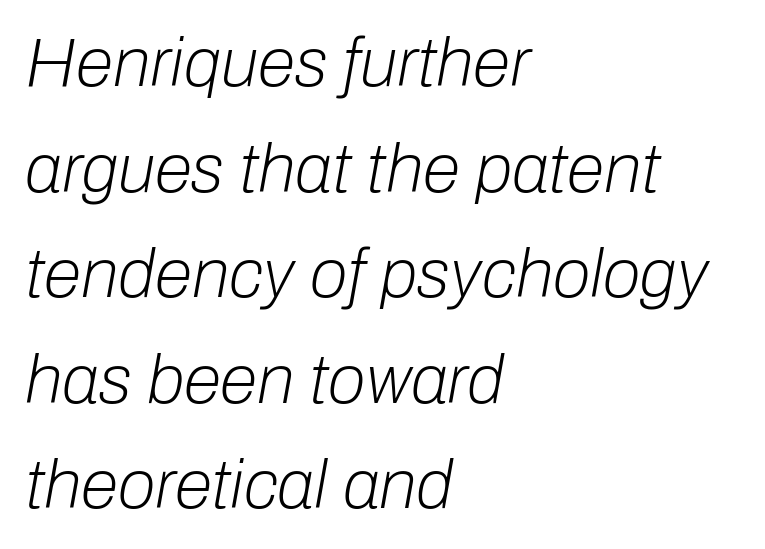
Descender tails drop into unmarked territory. Nothing heavy about these letters — not bold at all. Standard letterfit; no display-style spreading of the glyphs. Reading down the column, the eye jumps a familiar distance to each next line. The rendering applies a slant to the glyphs.
